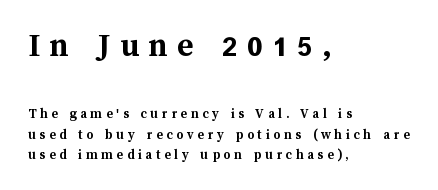
This rendering features lettering with no underline. The axis of the letterforms is exactly vertical. Glyph-to-glyph distance is far greater than everyday printed text. Successive baselines arrive at the customary interval.
